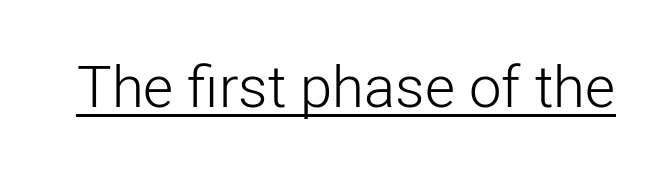
Q: Is the text bold? A: No.
Q: Is the text italic (slanted)? A: No, it is upright.
Q: Is the typeface a serif or a sans-serif typeface? A: Sans-serif.
Q: Is the text underlined? A: Yes.
Q: Is the spacing between letters normal or unusually wide? A: Normal.
Q: Width (condensed, normal, or wide)? A: Normal.
Q: Stroke contrast? A: Low.
Q: x-height? A: Medium.
Q: Monospaced? A: No.
